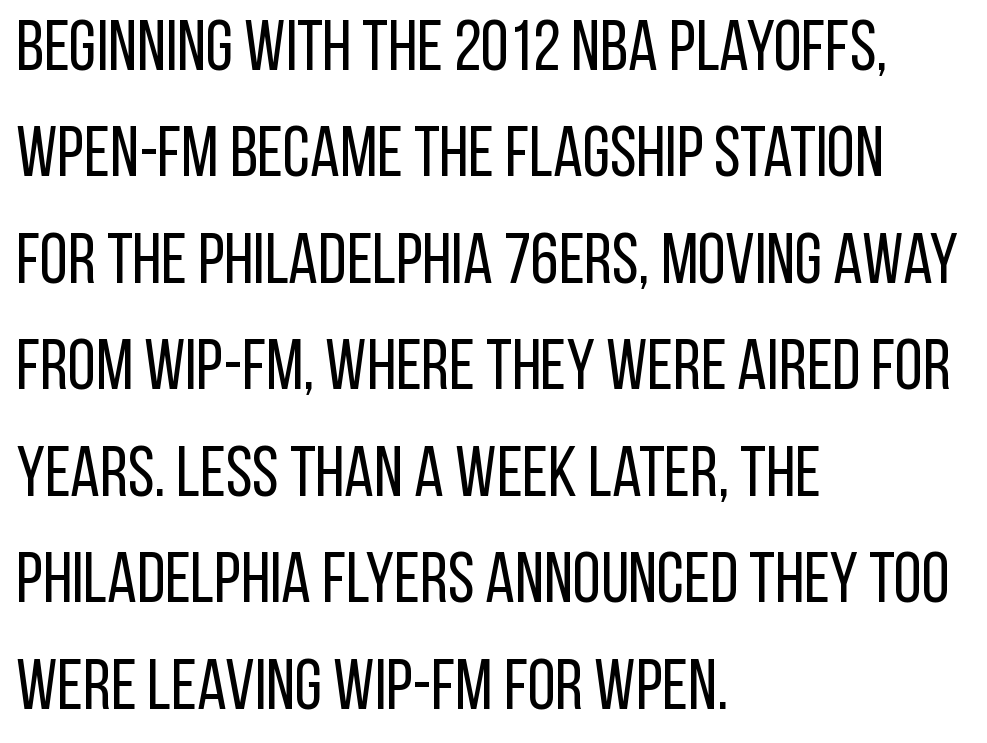
Q: Is the text bold? A: No.
Q: Is the text italic (slanted)? A: No, it is upright.
Q: Is the typeface a serif or a sans-serif typeface? A: Sans-serif.
Q: Is the text underlined? A: No.
Q: How is the paragraph aligned? A: Left-aligned.
Q: Is the spacing between letters normal or unusually wide? A: Normal.
Q: Is the spacing between lines tight, normal or loose? A: Normal.
Q: Width (condensed, normal, or wide)? A: Condensed.
Q: Stroke contrast? A: Low.
Q: x-height? A: Large.
Q: Monospaced? A: No.
